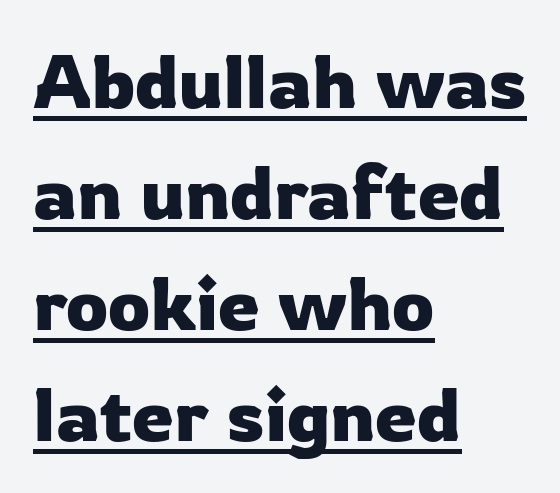
The face used here is rendered with its standard letterfit. Italic: no, the glyphs are upright roman. The lines in this sample share a left origin and differ only in where they stop. Looks like someone drew a line under every word here. Grotesque or geometric, the face here clearly has no serifs. The passage shown stacks its lines at a standard gap.
